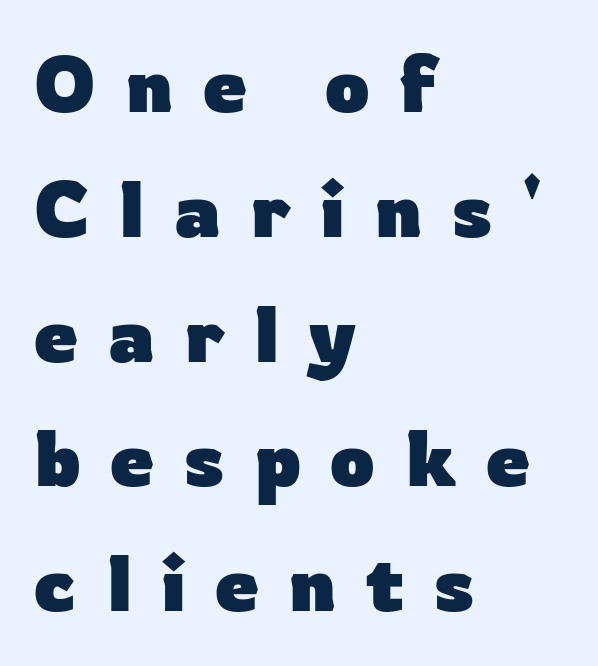
The image shows 78 px heavy sans-serif type, upright; set left-aligned, normal line spacing (1.6x), unusually wide letter spacing (+0.38 em), not underlined; low stroke contrast and a medium x-height.
